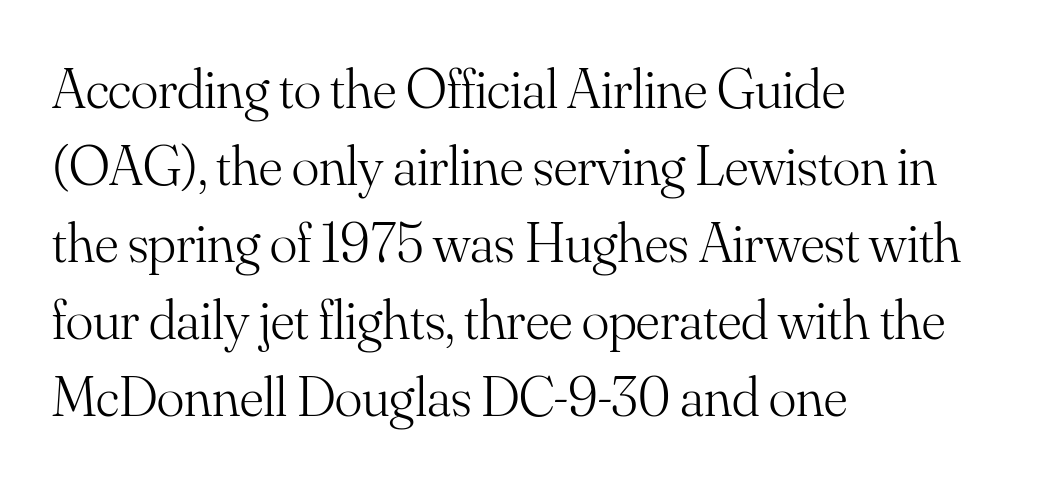
Spacing verdict: proportional, widths tailored to each character. Letters have the restrained weight of plain body copy at most. These lines are set flush left with a ragged right edge. Spacing between characters is what you'd get straight out of the box. Letters rest on an invisible, unmarked baseline. Compared with typical paragraphs, the rows here are spaced about the same.
